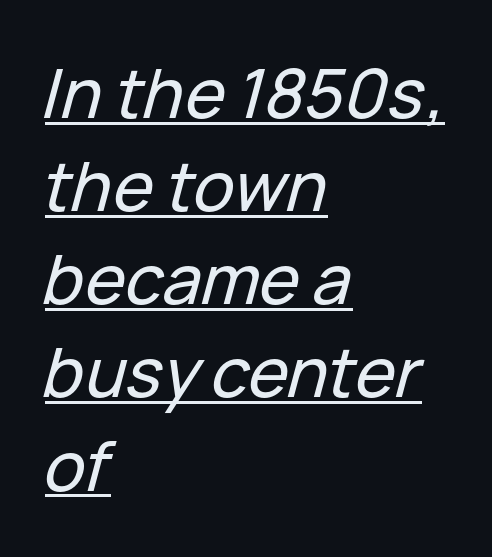
Q: Is the text italic (slanted)? A: Yes, it leans right by about 15 degrees.
Q: Is the text underlined? A: Yes.
Q: How is the paragraph aligned? A: Left-aligned.
Q: Is the spacing between letters normal or unusually wide? A: Normal.
Q: Is the spacing between lines tight, normal or loose? A: Normal.
Q: Width (condensed, normal, or wide)? A: Normal.
Q: Stroke contrast? A: Low.
Q: x-height? A: Medium.
Q: Monospaced? A: No.
